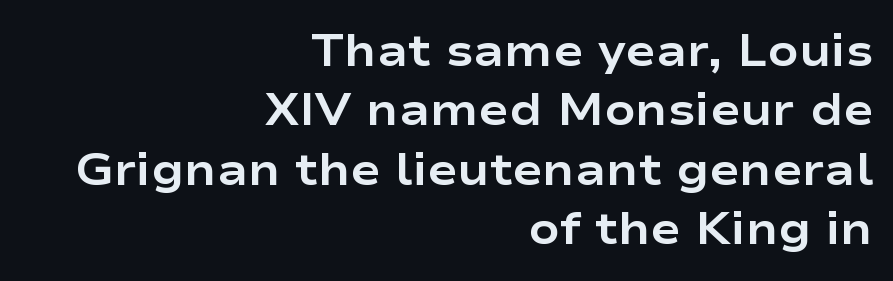
Q: Is the text bold? A: Yes.
Q: Is the text italic (slanted)? A: No, it is upright.
Q: Is the typeface a serif or a sans-serif typeface? A: Sans-serif.
Q: Is the text underlined? A: No.
Q: How is the paragraph aligned? A: Right-aligned.
Q: Is the spacing between letters normal or unusually wide? A: Normal.
Q: Is the spacing between lines tight, normal or loose? A: Normal.
Q: Width (condensed, normal, or wide)? A: Wide.
Q: Stroke contrast? A: Low.
Q: x-height? A: Medium.
Q: Monospaced? A: No.
